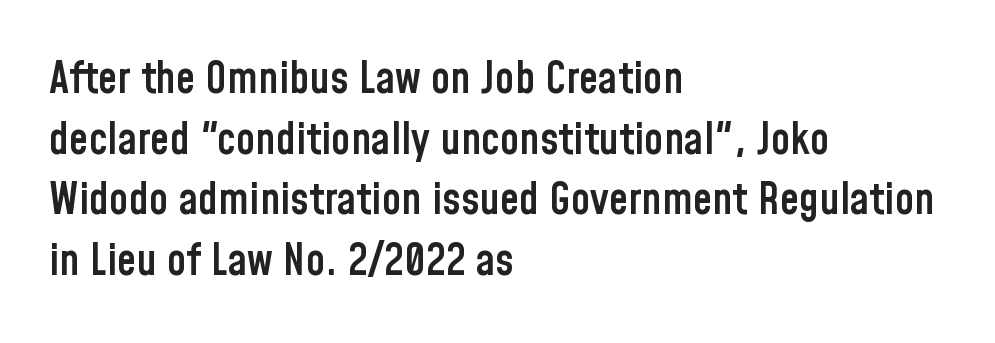
{"serif": "no", "italic": "no", "bold": "semi", "weight": "semibold", "width": "condensed", "stroke_contrast": "low", "x_height": "medium", "monospaced": "no", "underline": "no", "align": "left", "line_spacing": "normal", "line_spacing_ratio": 1.38, "letter_spacing": "normal", "letter_spacing_em": 0.0, "glyph_px": 44}
